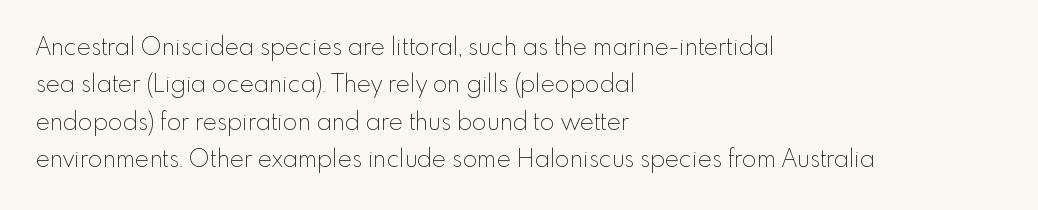
Evenly set lines give the paragraph a standard silhouette. Here the glyphs are tracked normally, forming tight word shapes. Rule under the text: the space is simply empty. Italic? Not at all — the glyphs are vertical. These glyphs show unthickened strokes, regular width or finer.
